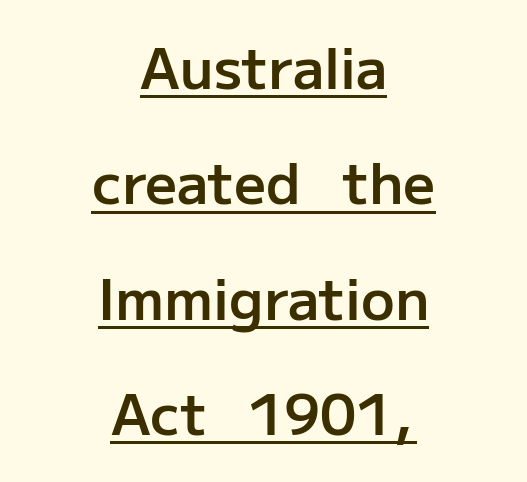
Q: Is the text bold? A: Semi-bold.
Q: Is the text italic (slanted)? A: No, it is upright.
Q: Is the typeface a serif or a sans-serif typeface? A: Sans-serif.
Q: Is the text underlined? A: Yes.
Q: How is the paragraph aligned? A: Centered.
Q: Is the spacing between letters normal or unusually wide? A: Normal.
Q: Is the spacing between lines tight, normal or loose? A: Loose.
Q: Width (condensed, normal, or wide)? A: Normal.
Q: Stroke contrast? A: Low.
Q: x-height? A: Medium.
Q: Monospaced? A: No.
